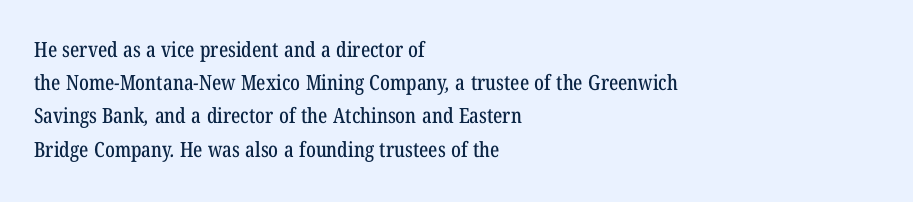
Q: Is the text underlined? A: No.
Q: How is the paragraph aligned? A: Left-aligned.
Q: Is the spacing between letters normal or unusually wide? A: Normal.
Q: Is the spacing between lines tight, normal or loose? A: Normal.
